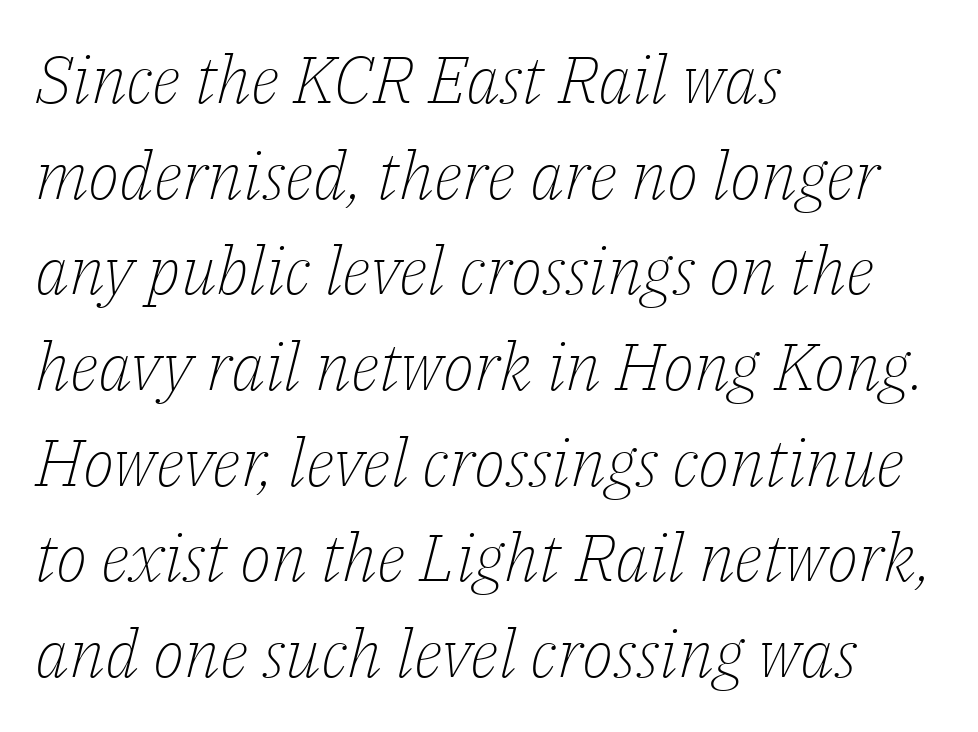
Q: Is the text bold? A: No.
Q: Is the text italic (slanted)? A: Yes, it leans right by about 14 degrees.
Q: Is the typeface a serif or a sans-serif typeface? A: Serif.
Q: Is the text underlined? A: No.
Q: How is the paragraph aligned? A: Left-aligned.
Q: Is the spacing between letters normal or unusually wide? A: Normal.
Q: Is the spacing between lines tight, normal or loose? A: Normal.
Q: Width (condensed, normal, or wide)? A: Normal.
Q: Stroke contrast? A: Low.
Q: x-height? A: Medium.
Q: Monospaced? A: No.
